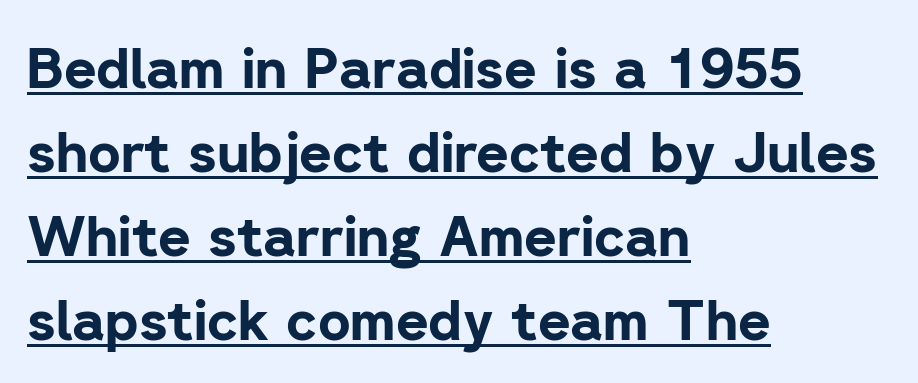
{"serif": "no", "italic": "no", "bold": "yes", "weight": "bold", "width": "normal", "stroke_contrast": "low", "x_height": "medium", "monospaced": "no", "underline": "yes", "align": "left", "line_spacing": "normal", "line_spacing_ratio": 1.5, "letter_spacing": "normal", "letter_spacing_em": 0.0, "glyph_px": 56}
